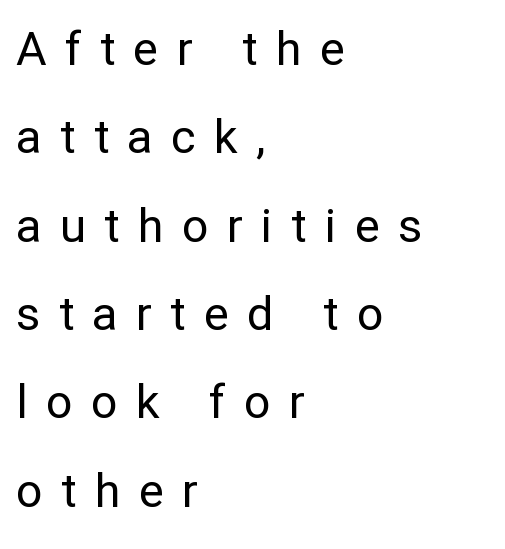
These lines stack with their left ends in a neat column. Someone cranked the tracking dial way up on this one. The area under the type is left untouched. Spacing verdict: proportional, widths tailored to each character. Think standard paragraph weight, or any step lighter than that. Examine the stroke ends and you'll find no serifs.
